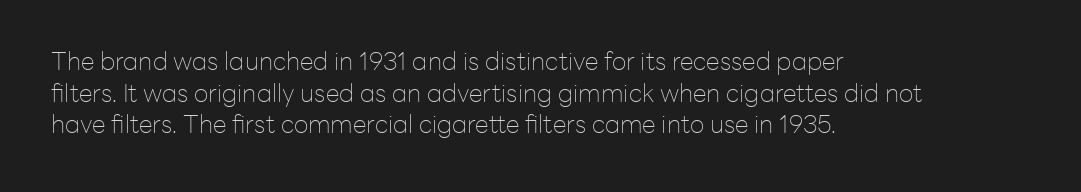
Q: Is the text bold? A: No.
Q: Is the text italic (slanted)? A: No, it is upright.
Q: Is the text underlined? A: No.
Q: How is the paragraph aligned? A: Left-aligned.
Q: Is the spacing between letters normal or unusually wide? A: Normal.
Q: Is the spacing between lines tight, normal or loose? A: Normal.
